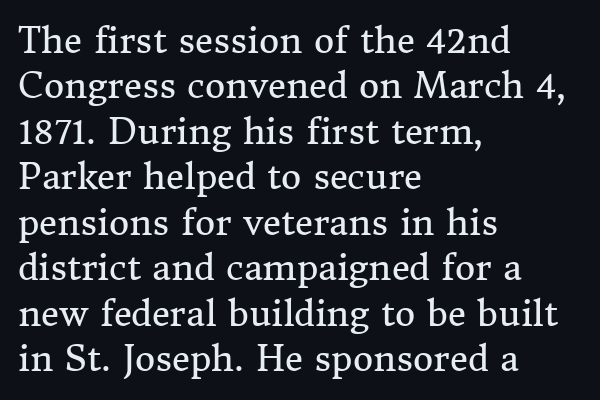
Q: Is the text bold? A: No.
Q: Is the text italic (slanted)? A: No, it is upright.
Q: Is the typeface a serif or a sans-serif typeface? A: Serif.
Q: Is the text underlined? A: No.
Q: How is the paragraph aligned? A: Left-aligned.
Q: Is the spacing between letters normal or unusually wide? A: Normal.
Q: Is the spacing between lines tight, normal or loose? A: Normal.
Q: Width (condensed, normal, or wide)? A: Normal.
Q: Stroke contrast? A: Medium.
Q: x-height? A: Medium.
Q: Monospaced? A: No.
